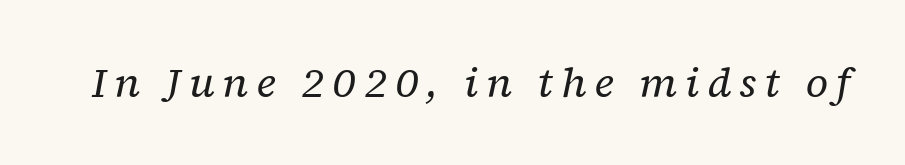
The image shows 41 px regular-weight serif type, italic (leaning right); set unusually wide letter spacing (+0.2 em), not underlined; low stroke contrast and a medium x-height.
